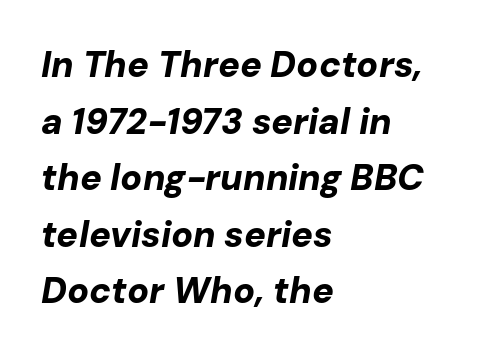
Q: Is the text bold? A: Yes.
Q: Is the text italic (slanted)? A: Yes, it leans right by about 10 degrees.
Q: Is the text underlined? A: No.
Q: How is the paragraph aligned? A: Left-aligned.
Q: Is the spacing between letters normal or unusually wide? A: Normal.
Q: Is the spacing between lines tight, normal or loose? A: Normal.
Q: Width (condensed, normal, or wide)? A: Normal.
Q: Stroke contrast? A: Low.
Q: x-height? A: Medium.
Q: Monospaced? A: No.
